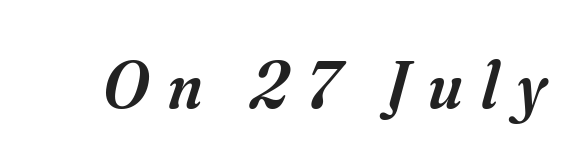
The image shows 67 px semibold serif type, italic (leaning right); set unusually wide letter spacing (+0.28 em), not underlined; medium stroke contrast and a small x-height.
